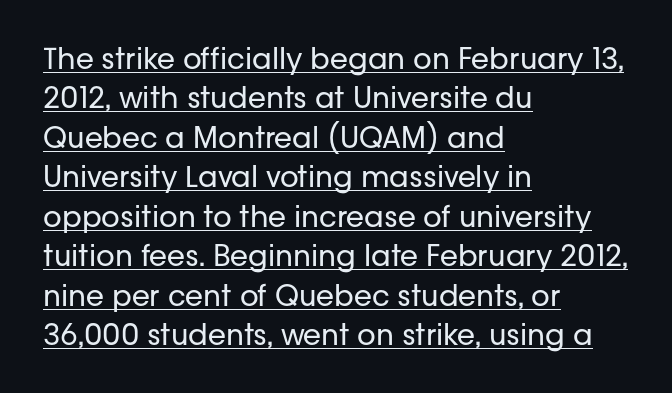
The image shows 29 px regular-weight sans-serif type, upright; set left-aligned, normal line spacing (1.36x), normal letter spacing, underlined; low stroke contrast and a medium x-height.
